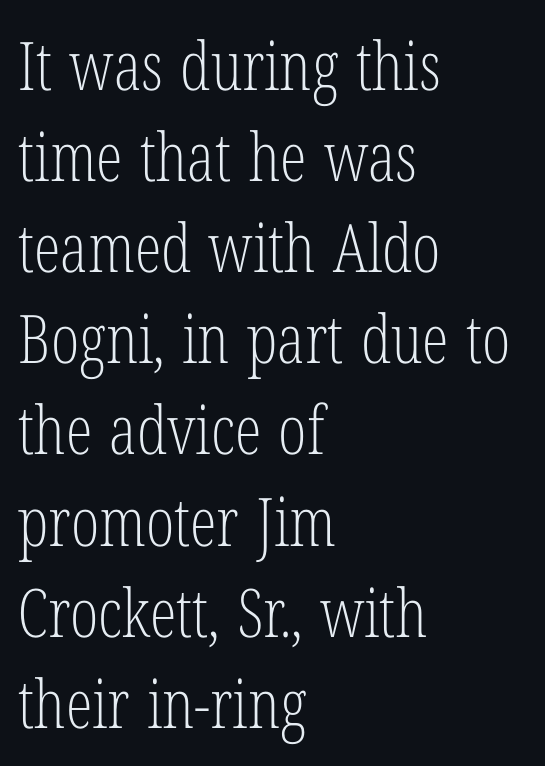
The image shows 67 px light, condensed serif type, upright; set left-aligned, normal line spacing (1.36x), normal letter spacing, not underlined; low stroke contrast and a medium x-height.
